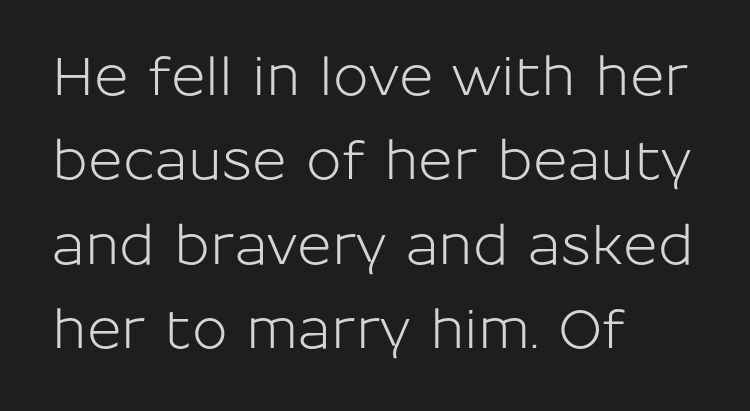
Words appear dense and cohesive because spacing is normal. Interline gaps are of average width in this sample. Only glyphs here, with clear space below each row. Ordinary non-slanted type is in use. This sample is left-justified, so line endings fall wherever the words run out.
